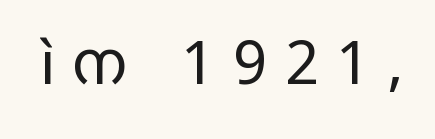
The image shows 60 px regular-weight, wide sans-serif type, upright; set unusually wide letter spacing (+0.29 em), not underlined; low stroke contrast and a medium x-height.
